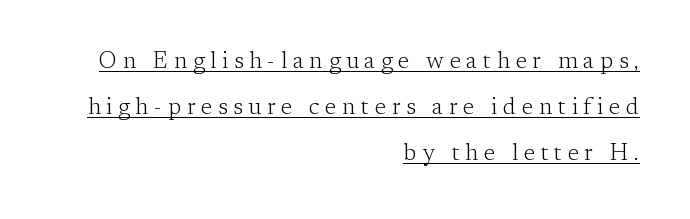
Q: Is the text bold? A: No.
Q: Is the text italic (slanted)? A: No, it is upright.
Q: Is the text underlined? A: Yes.
Q: How is the paragraph aligned? A: Right-aligned.
Q: Is the spacing between letters normal or unusually wide? A: Unusually wide.
Q: Is the spacing between lines tight, normal or loose? A: Loose.
